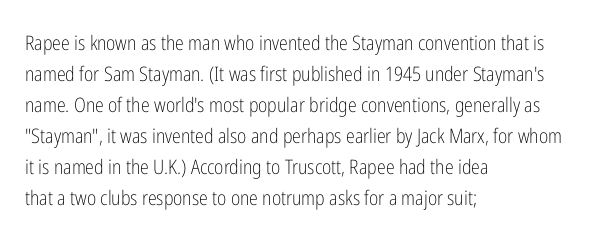
The face looks like a standard text weight, possibly lighter. The type is set solid horizontally, with unmodified tracking. The lettering stays uniformly vertical, giving the passage a roman look. Leading: standard. Casual observation: everything's shoved over to the left.
